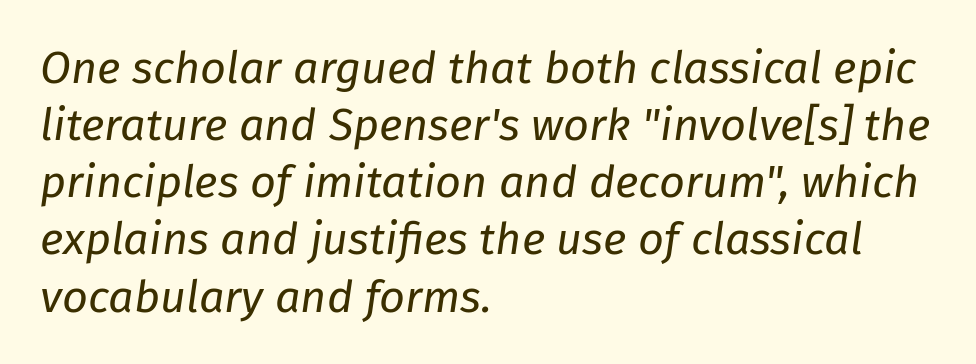
Think of a printed novel: that variable character pitch is what you see here. The typesetting does not lean heavy: it is not bold. An italicized treatment has been applied to the whole sample. Which margin do the lines hug? The left one — the right edge is uneven.
